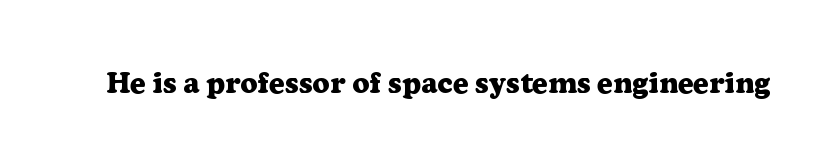
Q: Is the text bold? A: Yes.
Q: Is the text italic (slanted)? A: No, it is upright.
Q: Is the typeface a serif or a sans-serif typeface? A: Serif.
Q: Is the text underlined? A: No.
Q: Is the spacing between letters normal or unusually wide? A: Normal.
Q: Width (condensed, normal, or wide)? A: Normal.
Q: Stroke contrast? A: Low.
Q: x-height? A: Medium.
Q: Monospaced? A: No.
